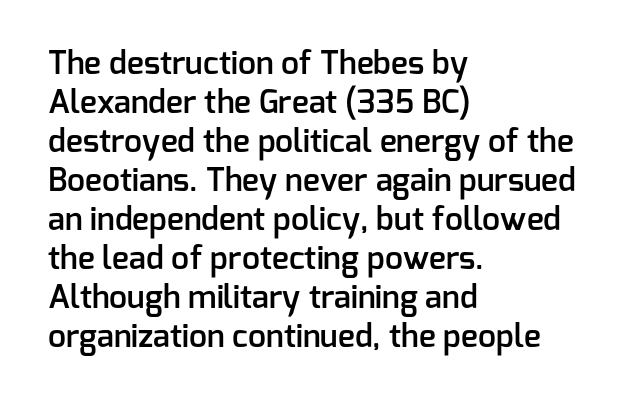
Q: Is the text bold? A: Semi-bold.
Q: Is the text italic (slanted)? A: No, it is upright.
Q: Is the typeface a serif or a sans-serif typeface? A: Sans-serif.
Q: Is the text underlined? A: No.
Q: How is the paragraph aligned? A: Left-aligned.
Q: Is the spacing between letters normal or unusually wide? A: Normal.
Q: Width (condensed, normal, or wide)? A: Normal.
Q: Stroke contrast? A: Low.
Q: x-height? A: Medium.
Q: Monospaced? A: No.
